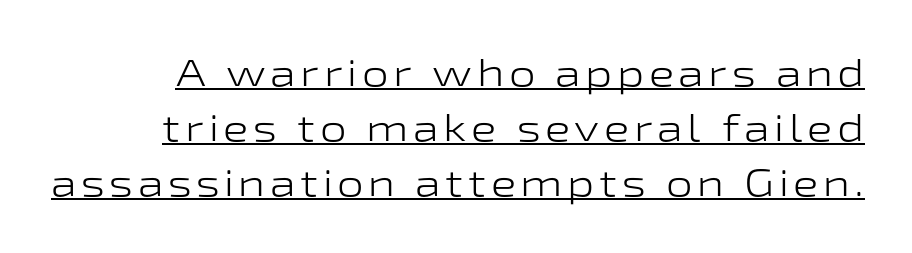
{"serif": "no", "italic": "no", "bold": "no", "weight": "light", "width": "wide", "stroke_contrast": "low", "x_height": "medium", "monospaced": "no", "underline": "yes", "line_spacing": "normal", "line_spacing_ratio": 1.45, "glyph_px": 38}
